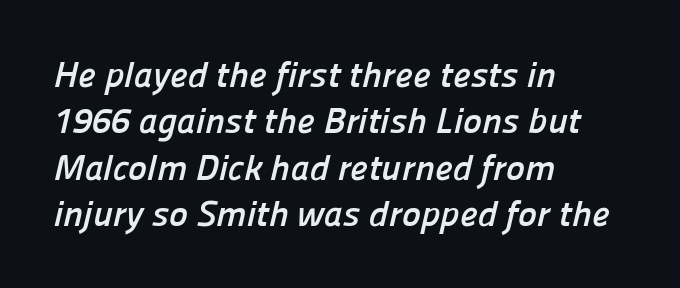
Q: Is the text bold? A: Yes.
Q: Is the typeface a serif or a sans-serif typeface? A: Sans-serif.
Q: Is the text underlined? A: No.
Q: How is the paragraph aligned? A: Left-aligned.
Q: Is the spacing between letters normal or unusually wide? A: Normal.
Q: Is the spacing between lines tight, normal or loose? A: Normal.
Q: Width (condensed, normal, or wide)? A: Normal.
Q: Stroke contrast? A: Low.
Q: x-height? A: Medium.
Q: Monospaced? A: No.
